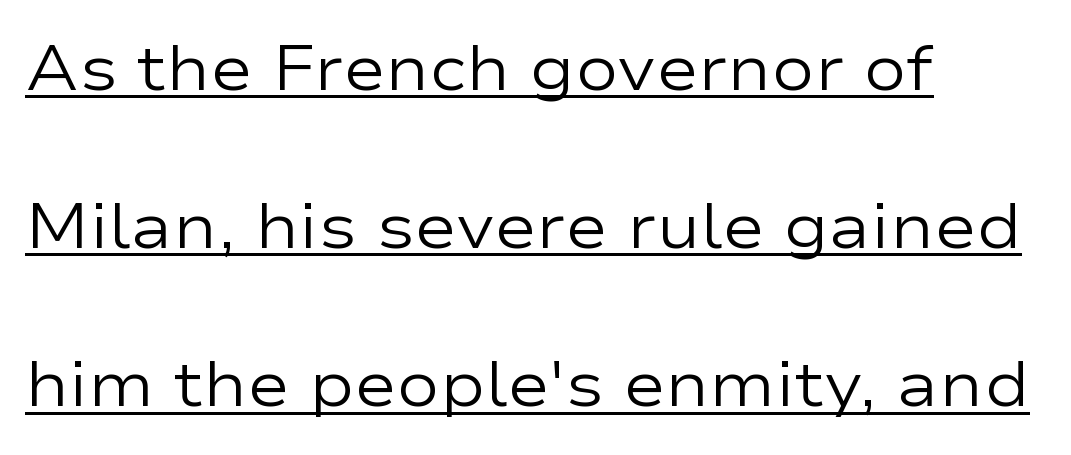
{"serif": "no", "italic": "no", "bold": "no", "weight": "regular", "width": "wide", "stroke_contrast": "low", "x_height": "medium", "monospaced": "no", "underline": "yes", "align": "left", "line_spacing": "loose", "line_spacing_ratio": 2.47, "letter_spacing": "normal", "letter_spacing_em": 0.0, "glyph_px": 64}
